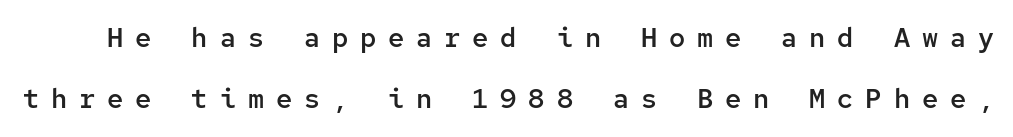
The image shows 27 px text type, upright; set loose line spacing (2.27x), unusually wide letter spacing (+0.44 em), not underlined.
